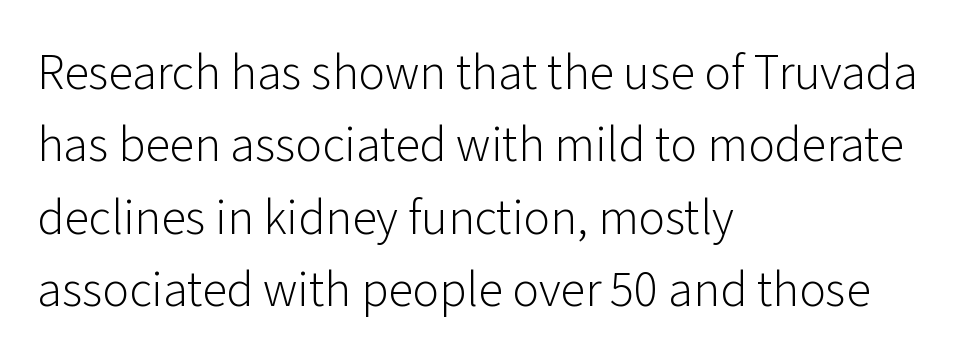
A roman cut, with each character standing at attention. You can tell from the bare stems that sans-serif type was used. Every row of glyphs begins at an identical x-position on the left. This sample keeps an unexceptional amount of space between lines.
